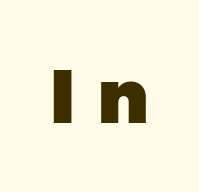
The image shows 76 px heavy sans-serif type, upright; set unusually wide letter spacing (+0.28 em), not underlined; low stroke contrast and a medium x-height.
